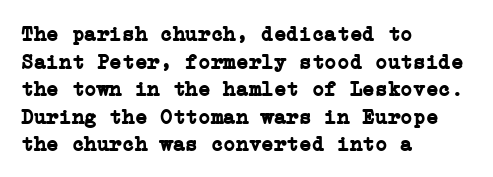
Q: Is the text bold? A: Yes.
Q: Is the text italic (slanted)? A: No, it is upright.
Q: Is the text underlined? A: No.
Q: How is the paragraph aligned? A: Left-aligned.
Q: Is the spacing between letters normal or unusually wide? A: Normal.
Q: Is the spacing between lines tight, normal or loose? A: Normal.
